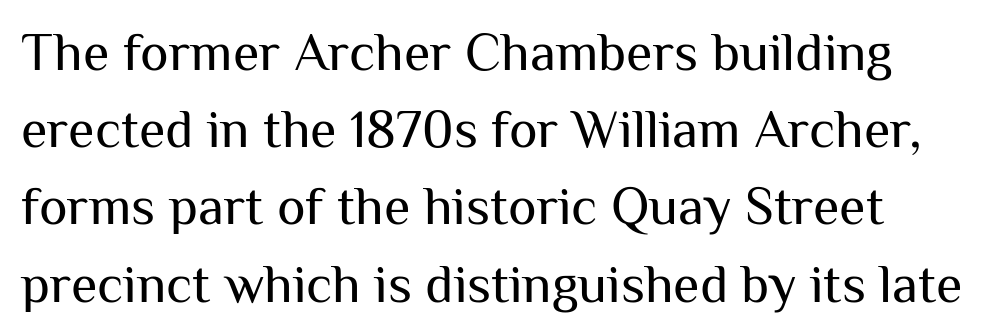
The image shows 54 px regular-weight sans-serif type, upright; set normal line spacing (1.43x), normal letter spacing, not underlined; medium stroke contrast and a medium x-height.
